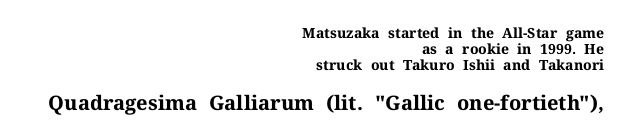
This is roman type, the default non-slanted kind. The type is set solid horizontally, with unmodified tracking. Type size steps up from the first block to the second. Plain, unruled lines of type. The text block is weighted toward the right margin, trailing off unevenly leftward. You'd pick this weight for a headline — it's a proper bold.
